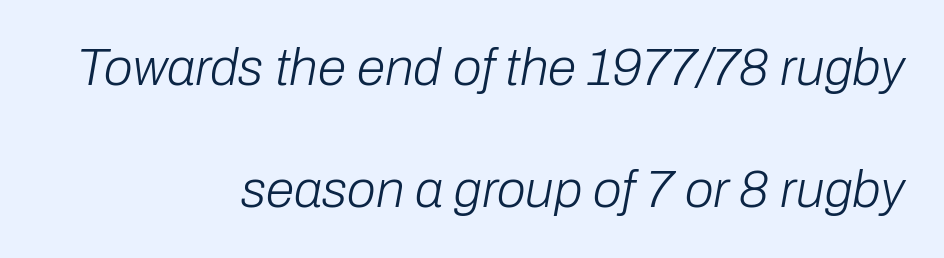
The image shows 52 px light type, italic (leaning right); set right-aligned, loose line spacing (2.35x), normal letter spacing, not underlined; low stroke contrast and a medium x-height.
